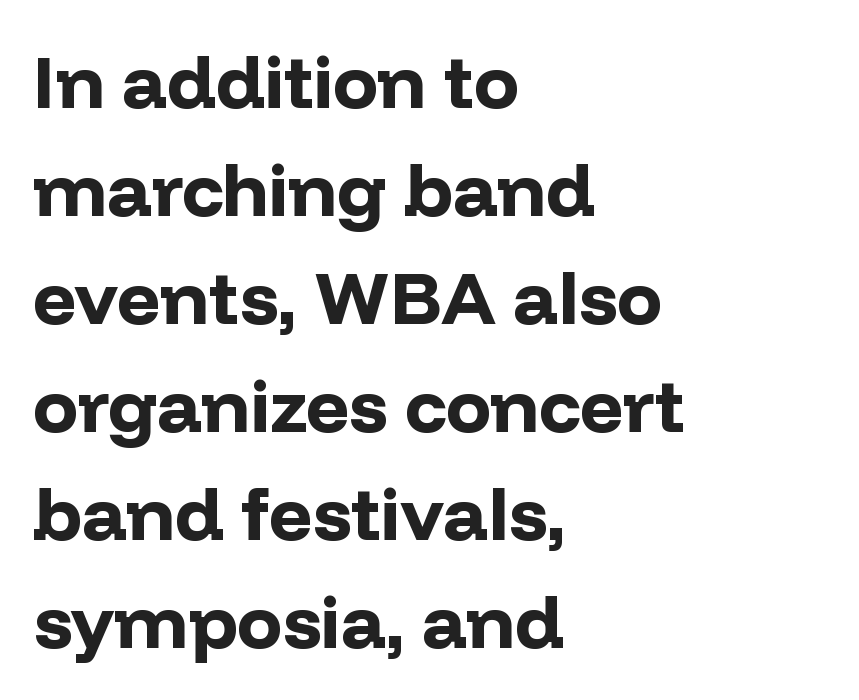
Q: Is the text bold? A: Yes.
Q: Is the text italic (slanted)? A: No, it is upright.
Q: Is the typeface a serif or a sans-serif typeface? A: Sans-serif.
Q: Is the text underlined? A: No.
Q: How is the paragraph aligned? A: Left-aligned.
Q: Is the spacing between letters normal or unusually wide? A: Normal.
Q: Is the spacing between lines tight, normal or loose? A: Normal.
Q: Width (condensed, normal, or wide)? A: Normal.
Q: Stroke contrast? A: Low.
Q: x-height? A: Medium.
Q: Monospaced? A: No.
